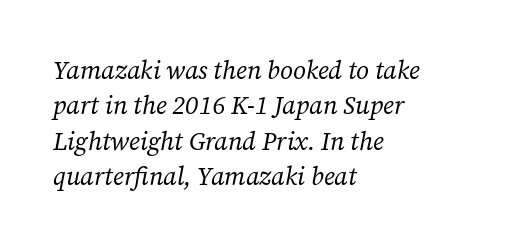
The image shows 25 px text type, italic (leaning right); set left-aligned, normal line spacing (1.42x), normal letter spacing, not underlined.
